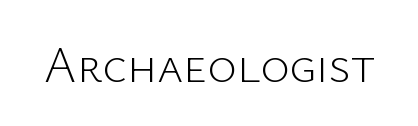
Q: Is the text bold? A: No.
Q: Is the text italic (slanted)? A: No, it is upright.
Q: Is the typeface a serif or a sans-serif typeface? A: Sans-serif.
Q: Is the text underlined? A: No.
Q: Is the spacing between letters normal or unusually wide? A: Normal.
Q: Width (condensed, normal, or wide)? A: Normal.
Q: Stroke contrast? A: Low.
Q: x-height? A: Medium.
Q: Monospaced? A: No.
